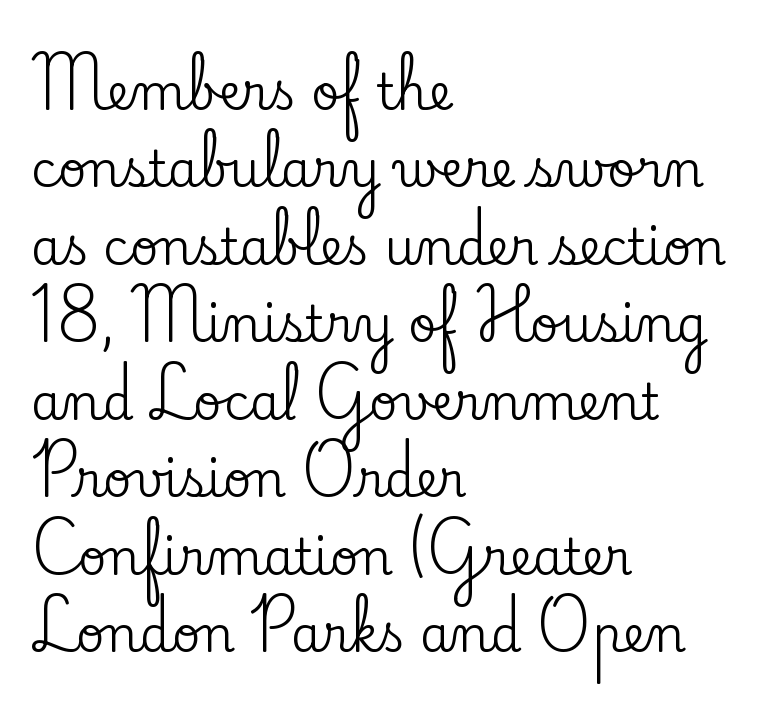
{"serif": "yes", "italic": "no", "width": "normal", "stroke_contrast": "low", "x_height": "small", "monospaced": "no", "underline": "no", "align": "left", "line_spacing": "normal", "line_spacing_ratio": 1.58, "letter_spacing": "normal", "letter_spacing_em": 0.0, "glyph_px": 49}
